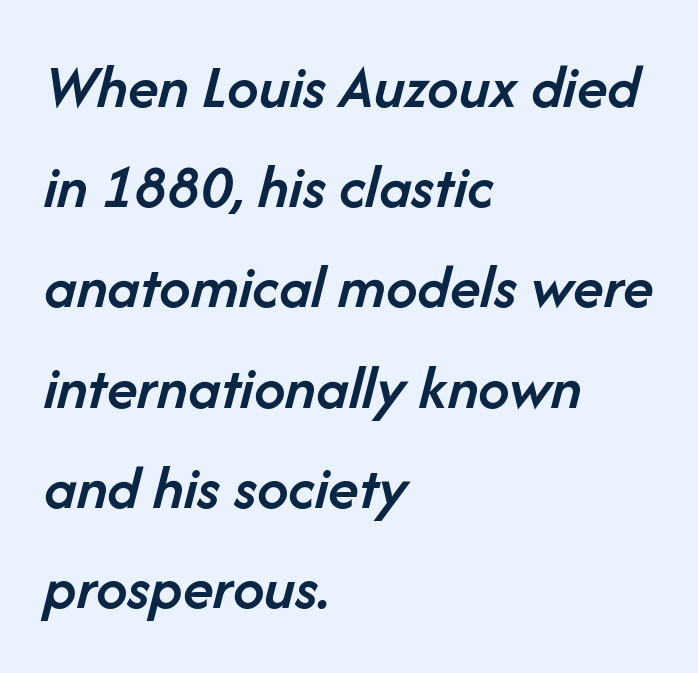
{"italic": "yes", "lean": "right", "slant_degrees": 14, "bold": "semi", "weight": "semibold", "width": "normal", "stroke_contrast": "low", "x_height": "medium", "monospaced": "no", "underline": "no", "align": "left", "line_spacing": "normal", "line_spacing_ratio": 1.59, "letter_spacing": "normal", "letter_spacing_em": 0.0, "glyph_px": 63}
